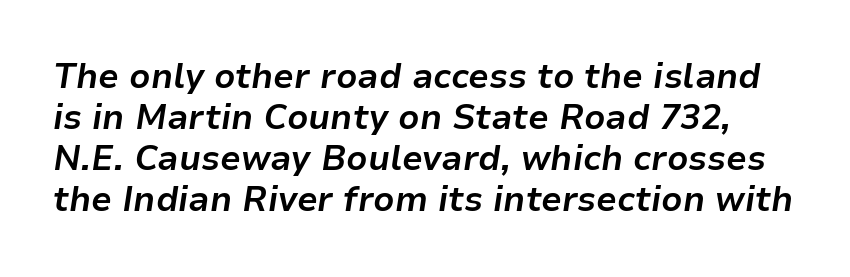
Q: Is the text bold? A: Yes.
Q: Is the text italic (slanted)? A: Yes, it leans right by about 9 degrees.
Q: Is the text underlined? A: No.
Q: Is the spacing between letters normal or unusually wide? A: Normal.
Q: Width (condensed, normal, or wide)? A: Normal.
Q: Stroke contrast? A: Low.
Q: x-height? A: Medium.
Q: Monospaced? A: No.
